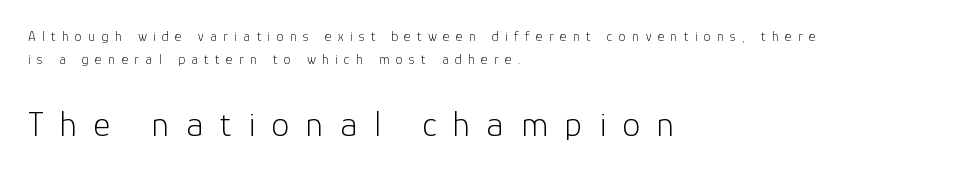
The image shows 36 px light sans-serif type, upright; set left-aligned, normal line spacing (1.65x), unusually wide letter spacing (+0.46 em), not underlined; the second (bottom) block is 2.57x larger; low stroke contrast and a medium x-height.
